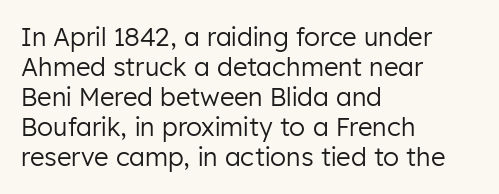
The image shows 25 px text type, upright; set left-aligned, line spacing 1.2x, normal letter spacing, not underlined.
